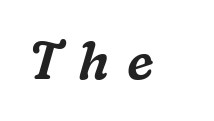
The image shows 52 px serif type, italic (leaning right); set unusually wide letter spacing (+0.34 em), not underlined; medium stroke contrast and a medium x-height.
